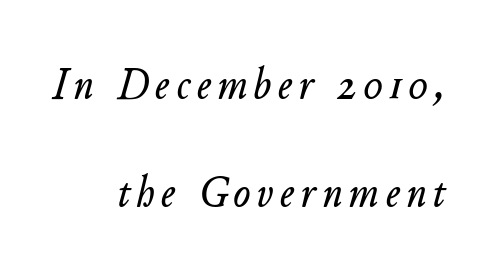
Q: Is the text italic (slanted)? A: Yes, it leans right by about 11 degrees.
Q: Is the text underlined? A: No.
Q: How is the paragraph aligned? A: Right-aligned.
Q: Is the spacing between lines tight, normal or loose? A: Loose.
Q: Width (condensed, normal, or wide)? A: Normal.
Q: Stroke contrast? A: Low.
Q: x-height? A: Small.
Q: Monospaced? A: No.
